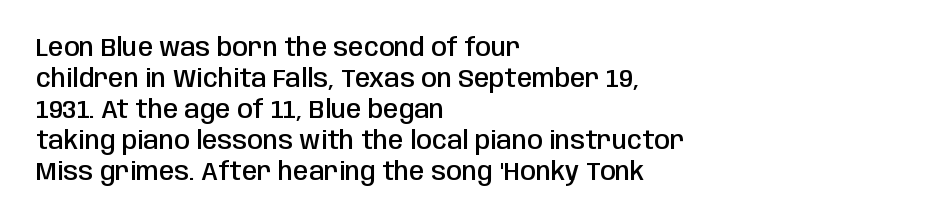
The image shows 25 px text type, upright; set left-aligned, line spacing 1.24x, normal letter spacing, not underlined.
